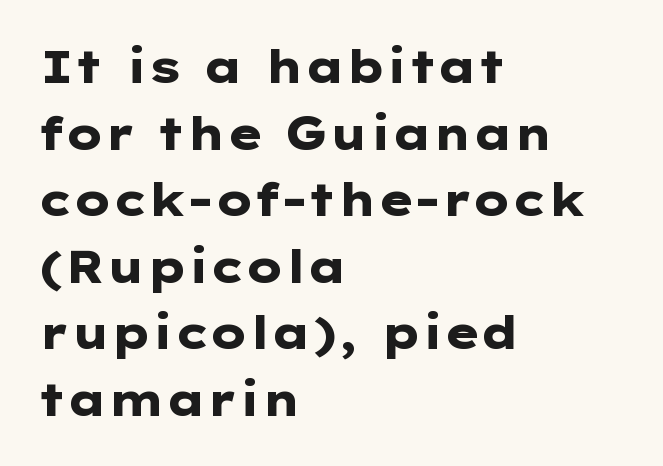
{"serif": "no", "italic": "no", "bold": "yes", "weight": "heavy", "width": "wide", "stroke_contrast": "low", "x_height": "medium", "monospaced": "no", "underline": "no", "align": "left", "line_spacing": "normal", "line_spacing_ratio": 1.48, "letter_spacing": "normal", "letter_spacing_em": 0.0, "glyph_px": 45}
